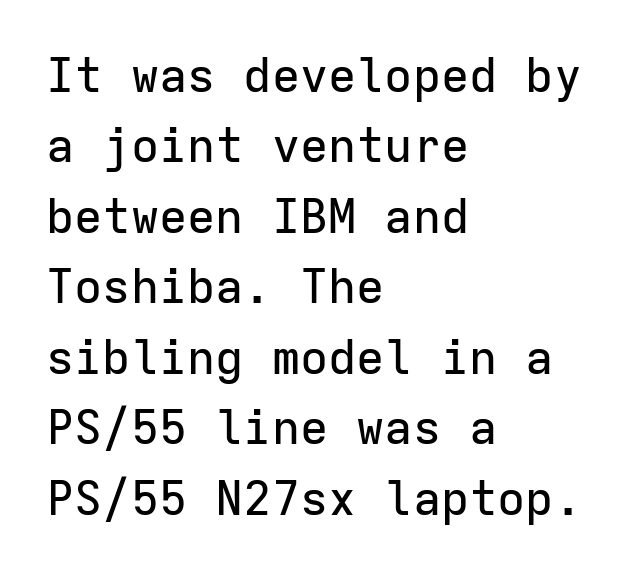
{"serif": "no", "italic": "no", "width": "normal", "stroke_contrast": "low", "x_height": "medium", "monospaced": "yes", "underline": "no", "align": "left", "line_spacing": "normal", "line_spacing_ratio": 1.5, "letter_spacing": "normal", "letter_spacing_em": 0.0, "glyph_px": 47}
